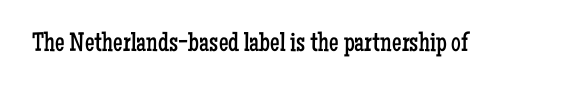
{"italic": "no", "bold": "no", "underline": "no", "letter_spacing": "normal", "letter_spacing_em": 0.0, "glyph_px": 27}
